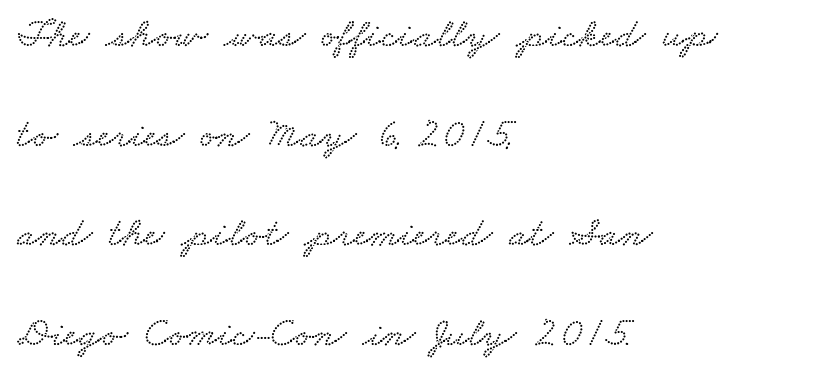
{"width": "wide", "stroke_contrast": "low", "x_height": "small", "monospaced": "no", "underline": "no", "align": "left", "line_spacing": "loose", "line_spacing_ratio": 2.37, "letter_spacing": "normal", "letter_spacing_em": 0.0, "glyph_px": 42}
